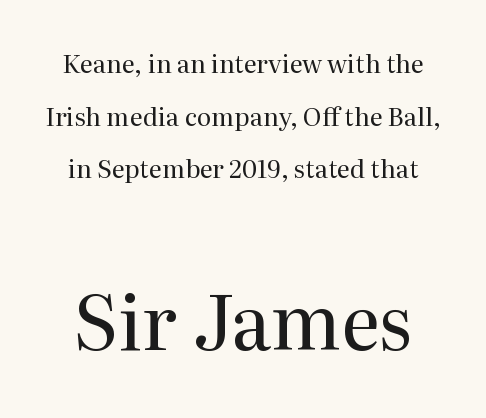
The image shows 75 px regular-weight serif type, upright; set loose line spacing (2.11x), normal letter spacing, not underlined; the second (bottom) block is 3.0x larger; medium stroke contrast and a medium x-height.
